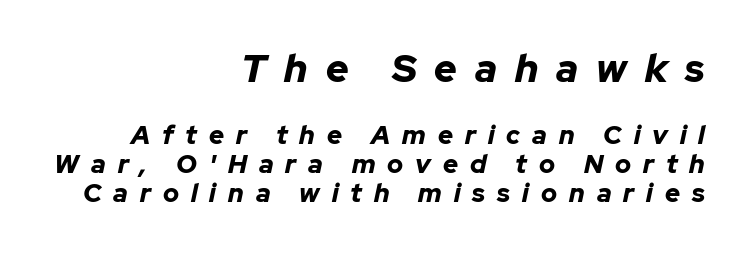
The image shows 39 px bold type, italic (leaning right); set right-aligned, tight line spacing (1.12x), unusually wide letter spacing (+0.46 em), not underlined; the first (top) block is 1.5x larger; low stroke contrast and a medium x-height.
